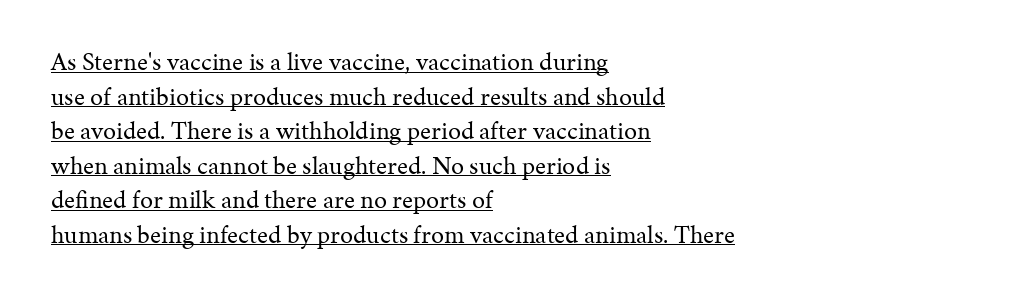
Characters follow at the spacing the type designer built in. Stroke mass is kept to a normal reading level or below. The rendering uses the underline text-decoration. Notice how descenders clear the ascenders below comfortably — that's standard leading.
